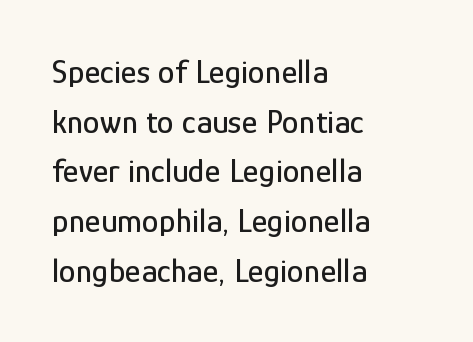
The image shows 34 px condensed sans-serif type, upright; set left-aligned, normal line spacing (1.46x), normal letter spacing, not underlined; low stroke contrast and a medium x-height.
